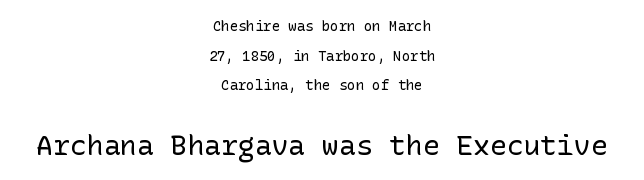
{"serif": "no", "italic": "no", "bold": "no", "weight": "regular", "width": "normal", "stroke_contrast": "low", "x_height": "medium", "underline": "no", "align": "center", "line_spacing": "loose", "line_spacing_ratio": 2.12, "letter_spacing": "normal", "letter_spacing_em": 0.0, "larger_block": "second", "size_ratio": 2.0, "glyph_px": 28}
